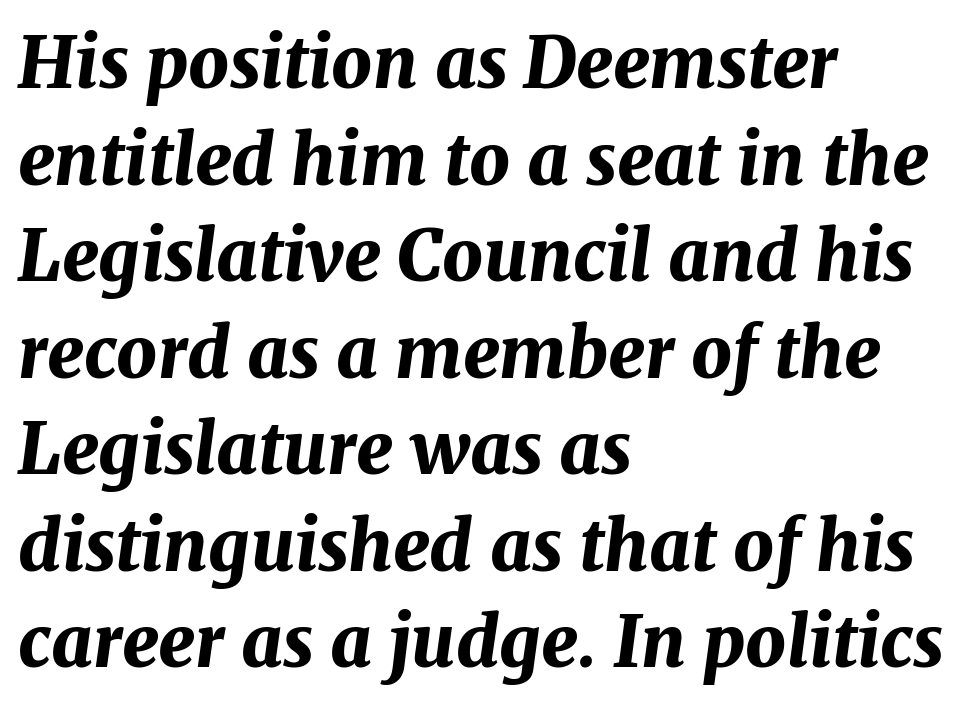
If you measured baseline to baseline, you'd find a middling distance. A typesetter would call this proportional, since set widths differ per character. These words are printed bold, with thick strokes throughout. This rendering features lettering with no underline. Nothing unusual about the tracking: characters are spaced as the font intends. Posture: slanted.
